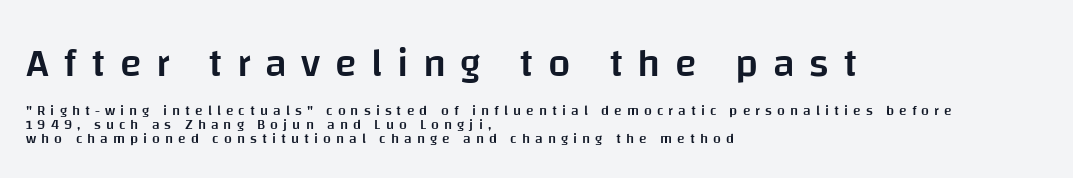
The image shows 40 px semibold sans-serif type, upright; set left-aligned, tight line spacing (0.98x), unusually wide letter spacing (+0.36 em), not underlined; the first (top) block is 2.86x larger; low stroke contrast and a large x-height.
